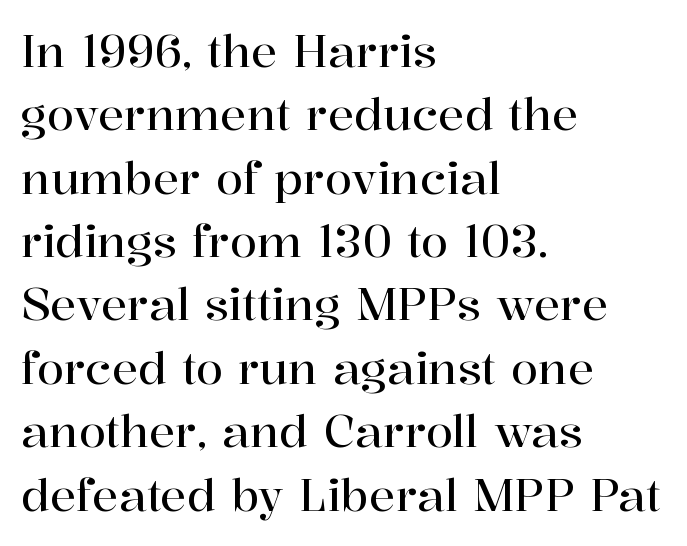
Q: Is the text italic (slanted)? A: No, it is upright.
Q: Is the typeface a serif or a sans-serif typeface? A: Serif.
Q: Is the text underlined? A: No.
Q: How is the paragraph aligned? A: Left-aligned.
Q: Is the spacing between letters normal or unusually wide? A: Normal.
Q: Is the spacing between lines tight, normal or loose? A: Normal.
Q: Width (condensed, normal, or wide)? A: Normal.
Q: Stroke contrast? A: High.
Q: x-height? A: Medium.
Q: Monospaced? A: No.
